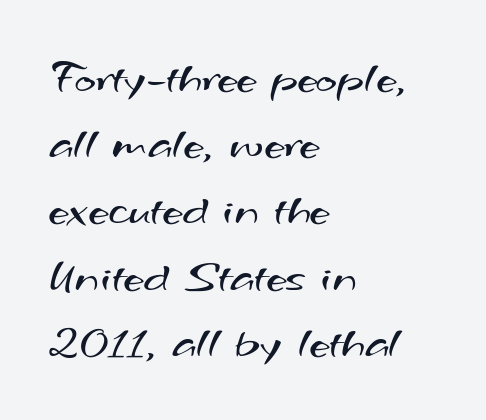
{"serif": "no", "bold": "no", "weight": "regular", "width": "wide", "stroke_contrast": "medium", "x_height": "small", "monospaced": "no", "underline": "no", "align": "left", "line_spacing": "normal", "line_spacing_ratio": 1.44, "letter_spacing": "normal", "letter_spacing_em": 0.0, "glyph_px": 46}
